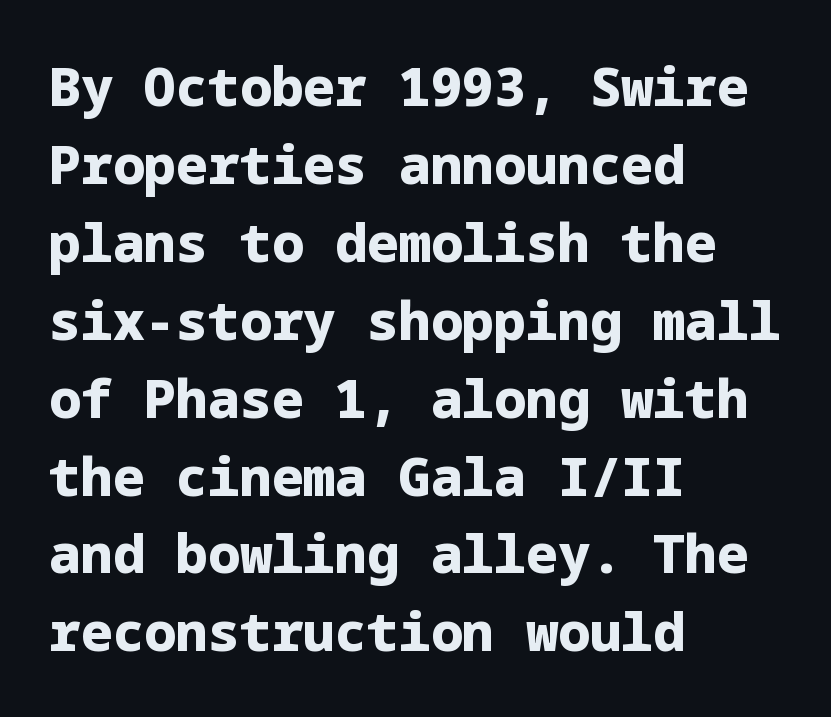
The space between consecutive lines is moderate. Nothing unusual about the tracking: characters are spaced as the font intends. These lines were composed using upright roman letters. These lines stack with their left ends in a neat column.
